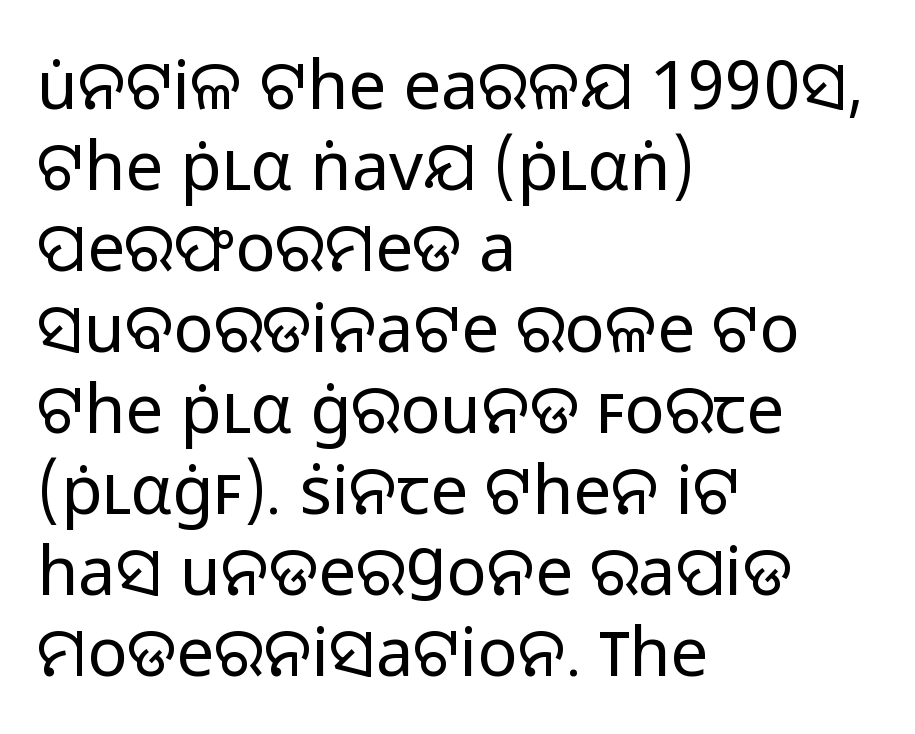
{"serif": "no", "italic": "no", "bold": "no", "weight": "regular", "width": "normal", "stroke_contrast": "low", "x_height": "medium", "monospaced": "no", "underline": "no", "align": "left", "line_spacing_ratio": 1.21, "letter_spacing": "normal", "letter_spacing_em": 0.0, "glyph_px": 67}
